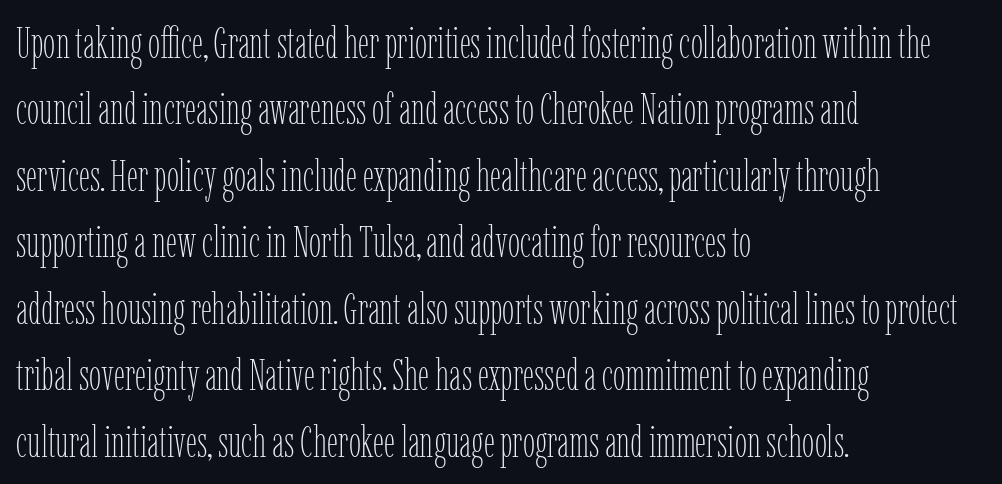
Glyph-to-glyph distance matches everyday printed text. Bare-footed words on every line. The letters advance in unequal steps, a hallmark of proportional type. This reads as an unemphasized weight, regular at the heaviest. These lines are set flush left with a ragged right edge.
